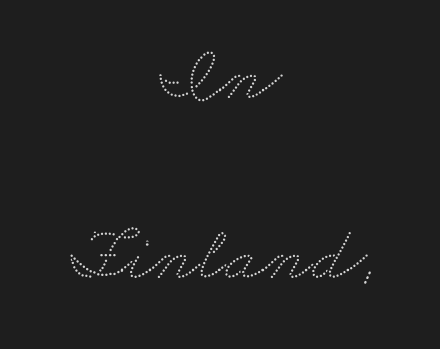
{"width": "wide", "stroke_contrast": "low", "x_height": "small", "monospaced": "no", "underline": "no", "align": "center", "line_spacing": "loose", "line_spacing_ratio": 2.34, "letter_spacing": "normal", "letter_spacing_em": 0.0, "glyph_px": 77}
